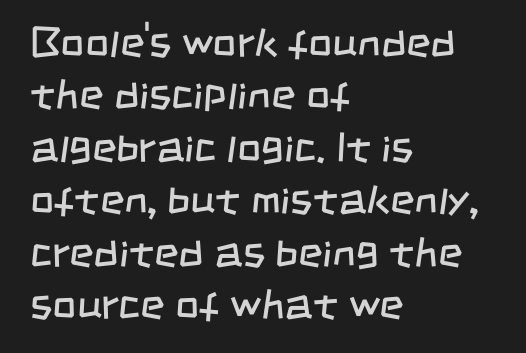
Tracking here is standard; glyphs follow each other at the usual distance. Horizontal bands of white between lines are of average thickness. Type style note: lacks serifs. Note the varied advance widths — an 'i' is clearly narrower than an 'm'.
